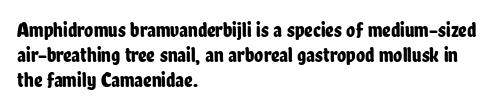
{"italic": "no", "underline": "no", "align": "left", "line_spacing_ratio": 1.2, "letter_spacing": "normal", "letter_spacing_em": 0.0, "glyph_px": 21}
